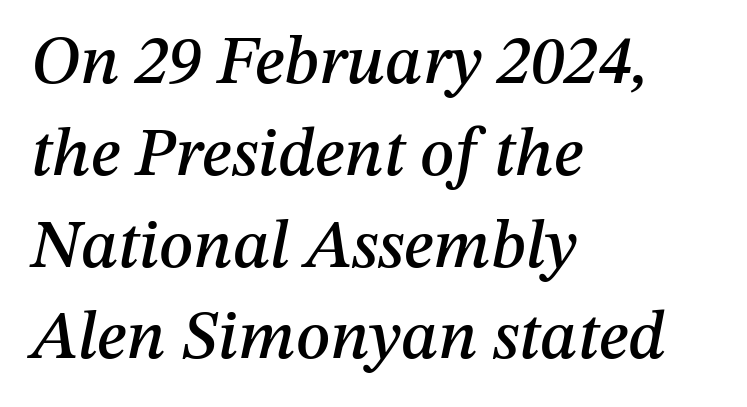
{"italic": "yes", "lean": "right", "slant_degrees": 12, "width": "normal", "stroke_contrast": "medium", "x_height": "medium", "monospaced": "no", "underline": "no", "align": "left", "line_spacing": "normal", "line_spacing_ratio": 1.35, "letter_spacing": "normal", "letter_spacing_em": 0.0, "glyph_px": 68}
